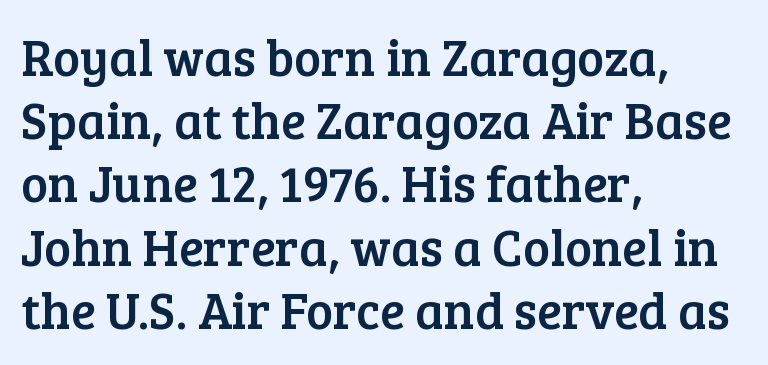
Look at the tracking — it's just the regular setting, nothing added. Is this a fixed-width face? No — the glyphs have proportional, varying widths. The rendering anchors every line to the left-hand side. This is roman type, the default non-slanted kind. Lines of text with bare space underneath.
